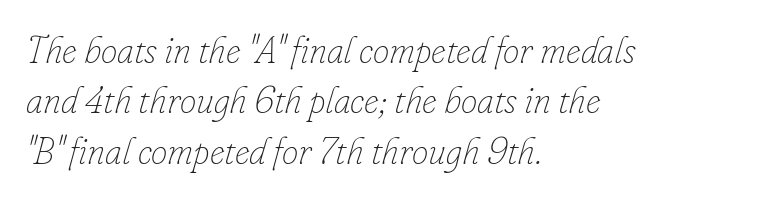
Q: Is the text bold? A: No.
Q: Is the text italic (slanted)? A: Yes, it leans right by about 16 degrees.
Q: Is the text underlined? A: No.
Q: How is the paragraph aligned? A: Left-aligned.
Q: Is the spacing between letters normal or unusually wide? A: Normal.
Q: Is the spacing between lines tight, normal or loose? A: Normal.
Q: Width (condensed, normal, or wide)? A: Normal.
Q: Stroke contrast? A: Low.
Q: x-height? A: Small.
Q: Monospaced? A: No.
